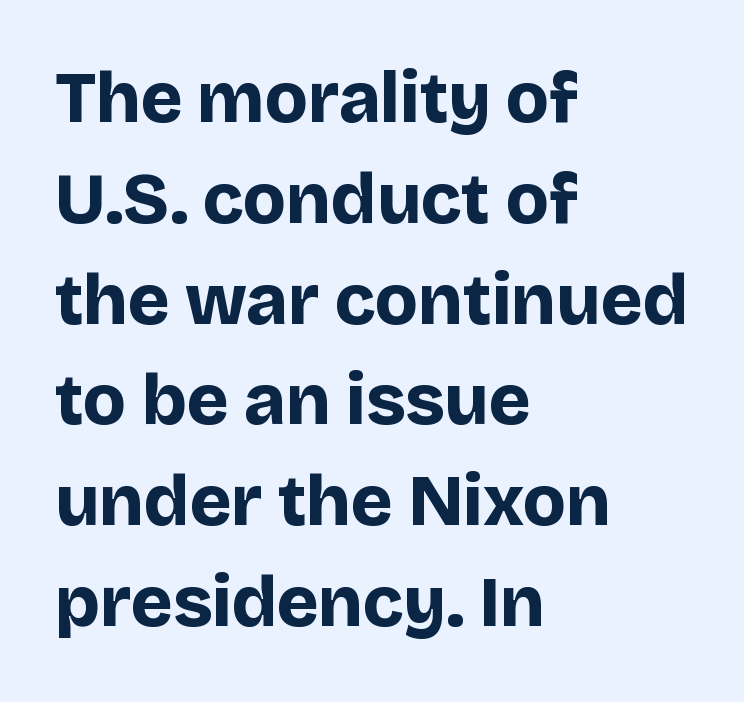
{"serif": "no", "italic": "no", "bold": "yes", "weight": "bold", "width": "normal", "stroke_contrast": "low", "x_height": "large", "monospaced": "no", "underline": "no", "align": "left", "line_spacing": "normal", "line_spacing_ratio": 1.42, "letter_spacing": "normal", "letter_spacing_em": 0.0, "glyph_px": 71}
